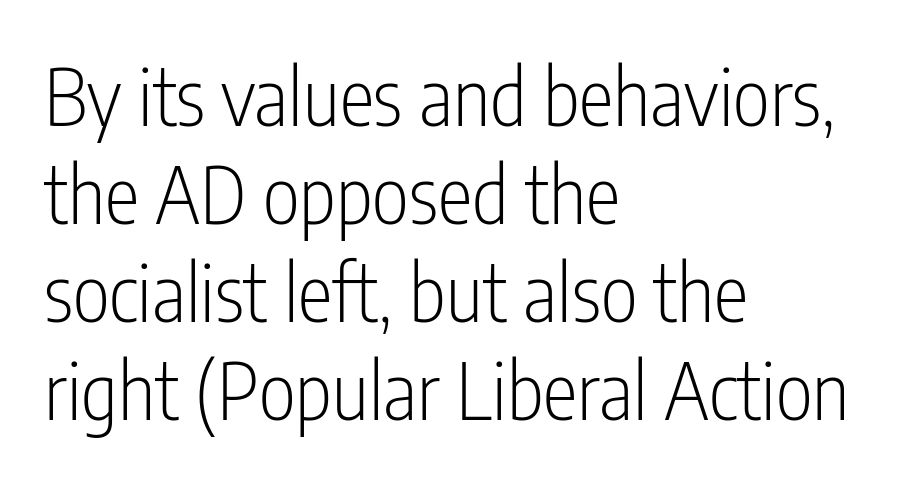
The image shows 79 px light, condensed sans-serif type, upright; set left-aligned, line spacing 1.24x, normal letter spacing, not underlined; low stroke contrast and a medium x-height.
